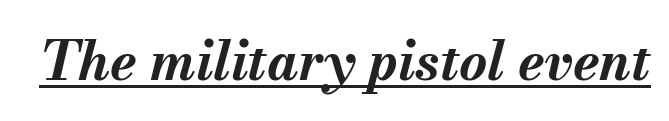
The image shows 54 px bold type, italic (leaning right); set normal letter spacing, underlined; medium stroke contrast and a small x-height.
